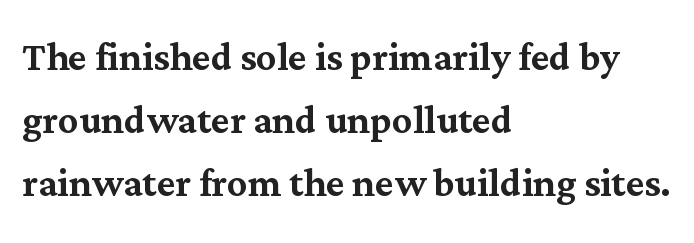
The image shows 50 px serif type, upright; set left-aligned, normal line spacing (1.26x), normal letter spacing, not underlined; medium stroke contrast and a medium x-height.
